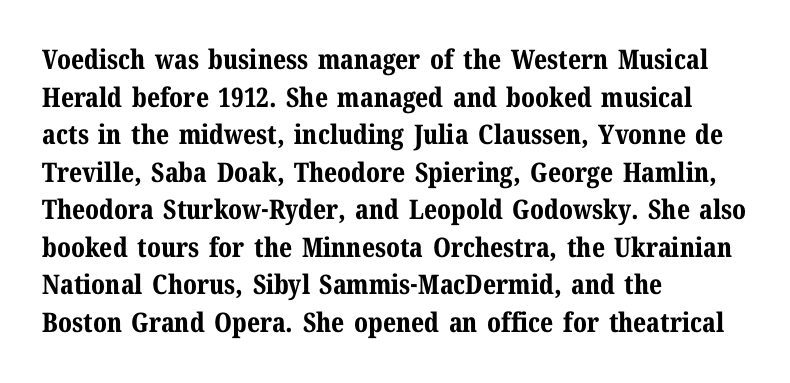
Q: Is the text bold? A: Yes.
Q: Is the text italic (slanted)? A: No, it is upright.
Q: Is the text underlined? A: No.
Q: How is the paragraph aligned? A: Left-aligned.
Q: Is the spacing between letters normal or unusually wide? A: Normal.
Q: Is the spacing between lines tight, normal or loose? A: Normal.
